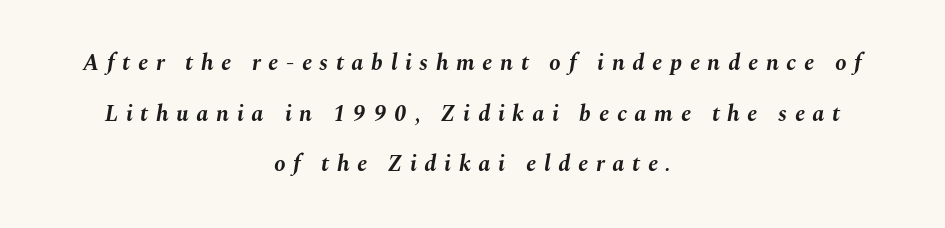
The image shows 23 px bold type, italic (leaning right); set centered, loose line spacing (2.2x), unusually wide letter spacing (+0.33 em), not underlined.
